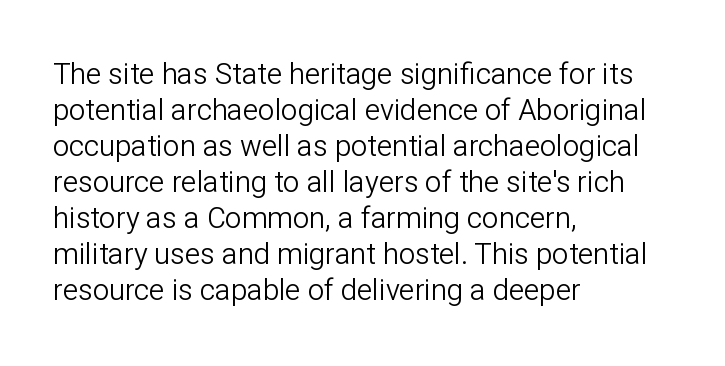
Serif or sans? Sans — the stroke terminals are bare. Horizontal alignment here is leftward, the default for most running prose. Default kerning and tracking; the words read as compact shapes. Style check: upright. Weight: in the light-to-regular range. Quick note: underline off.
